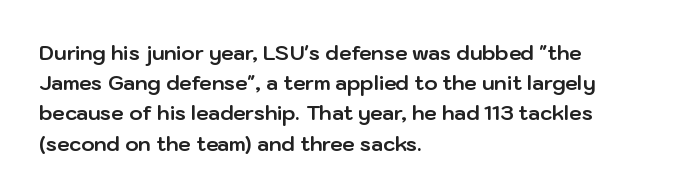
{"italic": "no", "bold": "yes", "underline": "no", "align": "left", "line_spacing": "normal", "line_spacing_ratio": 1.51, "letter_spacing": "normal", "letter_spacing_em": 0.0, "glyph_px": 20}
